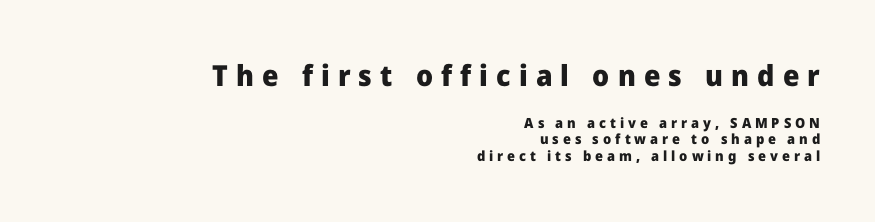
Q: Is the text bold? A: Yes.
Q: Is the text italic (slanted)? A: No, it is upright.
Q: Is the typeface a serif or a sans-serif typeface? A: Sans-serif.
Q: Is the text underlined? A: No.
Q: How is the paragraph aligned? A: Right-aligned.
Q: Is the spacing between letters normal or unusually wide? A: Unusually wide.
Q: Which block of text is set in a larger size, the first (top) or the second (bottom)? A: The first (top) one.
Q: Width (condensed, normal, or wide)? A: Normal.
Q: Stroke contrast? A: Low.
Q: x-height? A: Medium.
Q: Monospaced? A: No.
